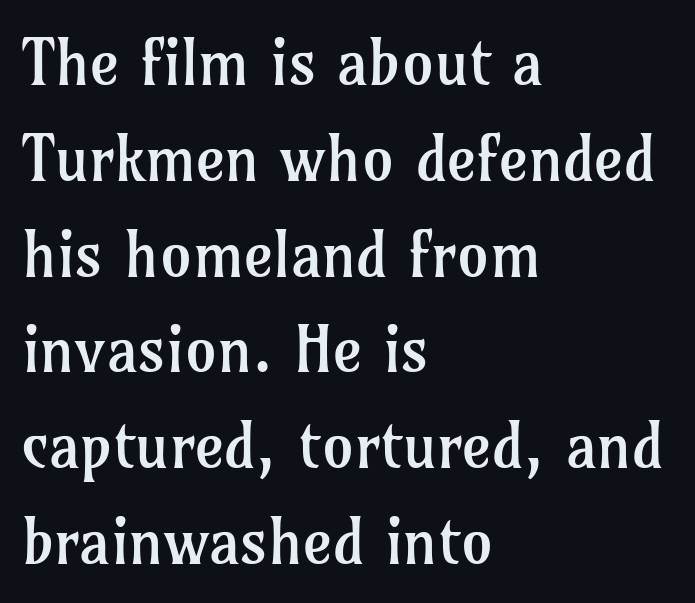
The image shows 63 px regular-weight serif type, upright; set left-aligned, normal line spacing (1.52x), normal letter spacing, not underlined; low stroke contrast and a medium x-height.
